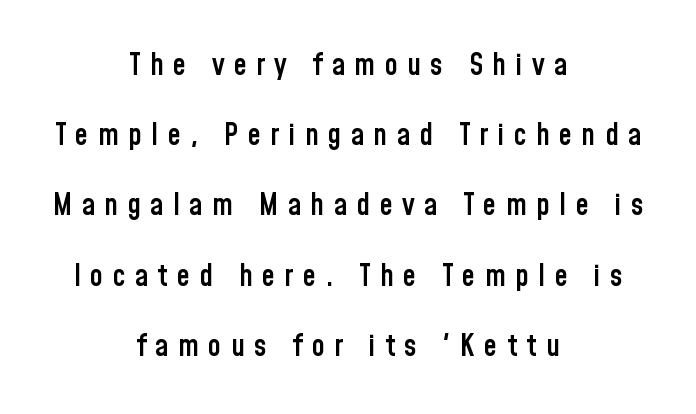
Stems and bowls a touch heavier than normal — semibold. The lines in this sample share a center point and differ in where they start and stop. Notice the wide empty band between every row — that's loose leading. The letters carry no serifs — their stems end cleanly without finishing strokes. Tracking value appears strongly positive — letters spread wide. Do the letters lean? They stand straight.
